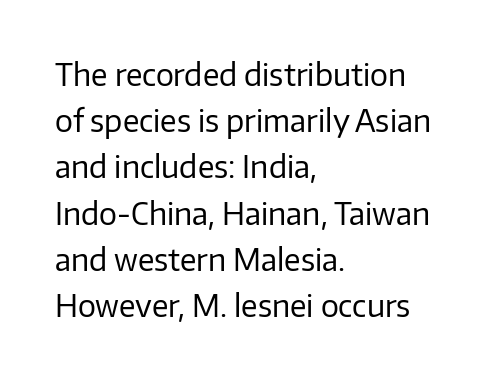
{"serif": "no", "italic": "no", "bold": "no", "weight": "regular", "width": "normal", "stroke_contrast": "low", "x_height": "medium", "monospaced": "no", "underline": "no", "align": "left", "line_spacing": "normal", "line_spacing_ratio": 1.54, "letter_spacing": "normal", "letter_spacing_em": 0.0, "glyph_px": 30}
